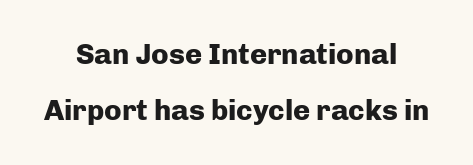
The image shows 29 px heavy sans-serif type, upright; set loose line spacing (1.94x), normal letter spacing, not underlined; low stroke contrast and a medium x-height.
